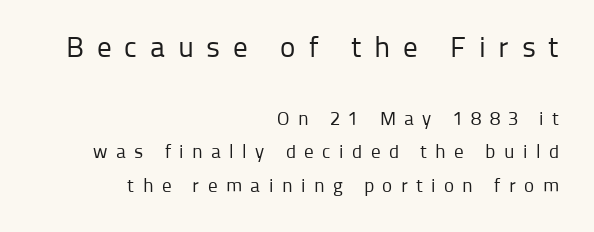
{"serif": "no", "italic": "no", "bold": "no", "weight": "regular", "width": "normal", "stroke_contrast": "low", "x_height": "medium", "monospaced": "no", "underline": "no", "align": "right", "line_spacing_ratio": 1.77, "letter_spacing": "wide", "letter_spacing_em": 0.44, "larger_block": "first", "size_ratio": 1.53, "glyph_px": 29}
